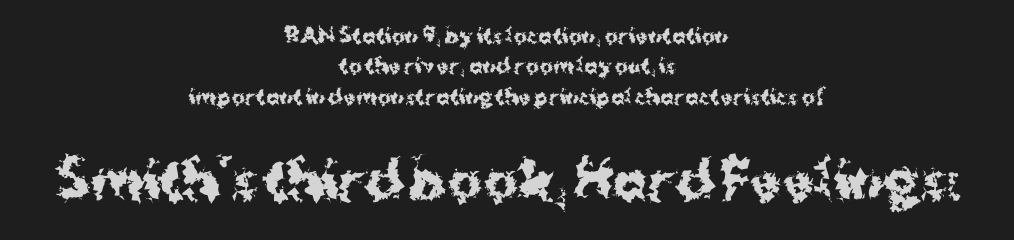
Each new line begins a customary step beneath the previous one. The strip under each line holds only bare page. Default kerning and tracking; the words read as compact shapes. Each line is balanced around a shared central axis.
